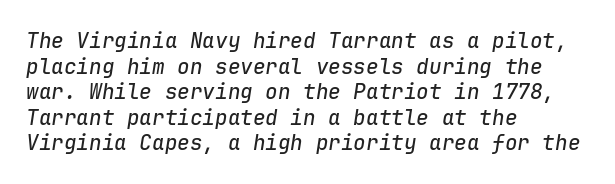
Compared with typical body copy, the letter spacing here is the same. Unmarked baselines from the first word to the last. Tall strokes in this sample are angled rather than plumb. The typesetter chose a ragged-right arrangement here.
